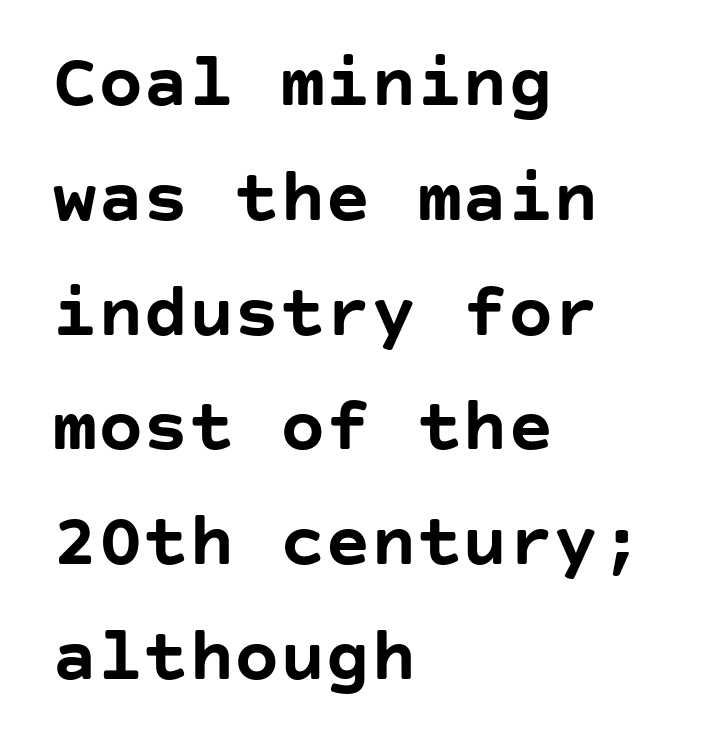
The image shows 76 px semibold sans-serif type, upright; set left-aligned, normal line spacing (1.51x), normal letter spacing, not underlined; low stroke contrast and a large x-height.
